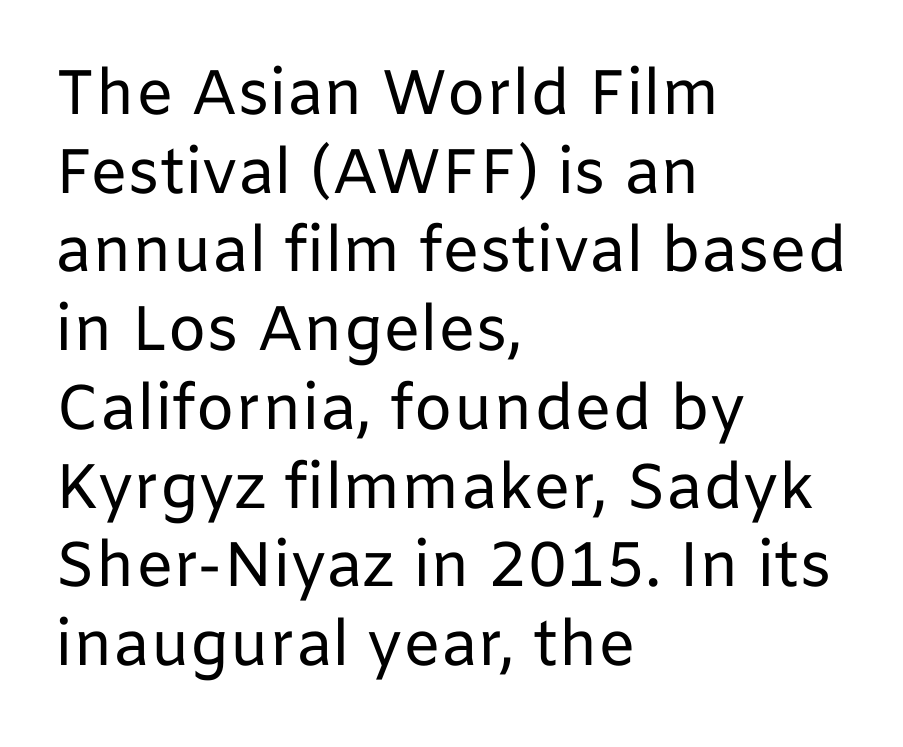
Check the space under the baseline: it is left empty. Stems here are at most as thick as an everyday book face. Italic? Not at all — the glyphs are vertical. Vertically, the passage feels balanced, rows spaced as you'd expect. Stroke terminals: plain, sans-serif.
